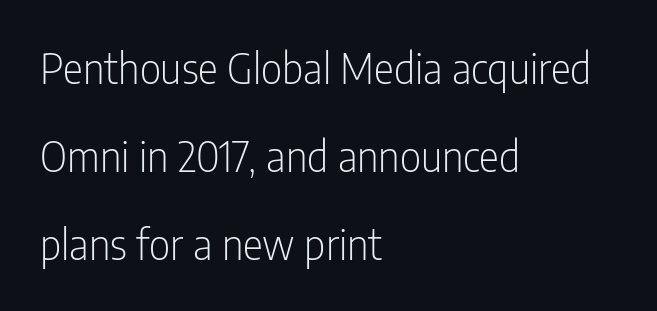
Rows of type keep a wide berth in the vertical direction. Only glyphs here, with clear space below each row. Nope, no serifs anywhere on these letters. The passage shown is typed in a proportional face where columns would drift.
